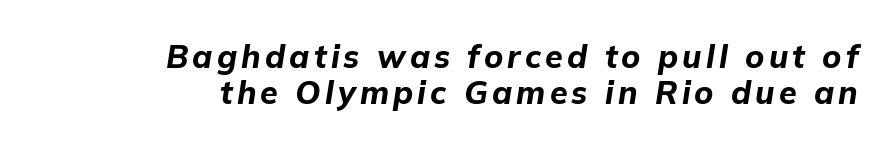
Q: Is the text bold? A: Yes.
Q: Is the text italic (slanted)? A: Yes, it leans right by about 9 degrees.
Q: Is the text underlined? A: No.
Q: How is the paragraph aligned? A: Right-aligned.
Q: Is the spacing between lines tight, normal or loose? A: Tight.
Q: Width (condensed, normal, or wide)? A: Normal.
Q: Stroke contrast? A: Low.
Q: x-height? A: Medium.
Q: Monospaced? A: No.
